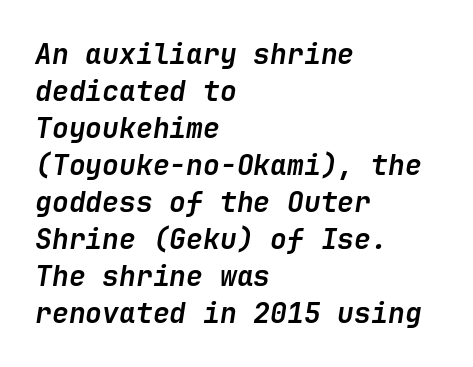
{"italic": "yes", "lean": "right", "slant_degrees": 9, "bold": "yes", "weight": "semibold", "width": "normal", "stroke_contrast": "low", "x_height": "medium", "underline": "no", "align": "left", "line_spacing": "normal", "line_spacing_ratio": 1.32, "letter_spacing": "normal", "letter_spacing_em": 0.0, "glyph_px": 28}
